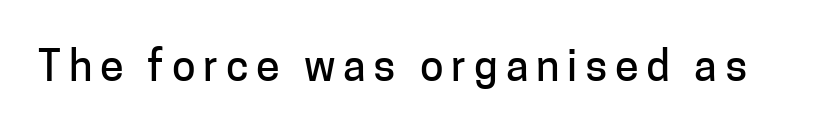
{"serif": "no", "italic": "no", "width": "normal", "stroke_contrast": "low", "x_height": "medium", "monospaced": "no", "underline": "no", "glyph_px": 43}
